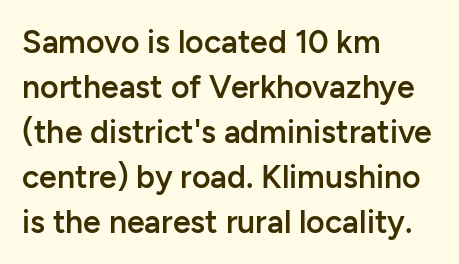
The image shows 32 px semibold sans-serif type, upright; set left-aligned, normal line spacing (1.41x), normal letter spacing, not underlined; low stroke contrast and a medium x-height.
